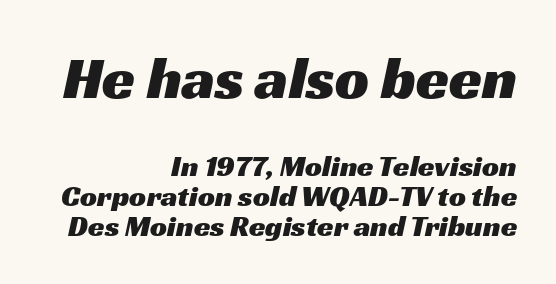
Very little white space separates one row of letters from the next. The rendering anchors every line to the right-hand side. Varying glyph widths throughout — classic text-font behaviour. Of the two passages, the one on top uses the larger point size. Regarding serifs, this sample does without them. Caption: standard tracking, unaltered.
